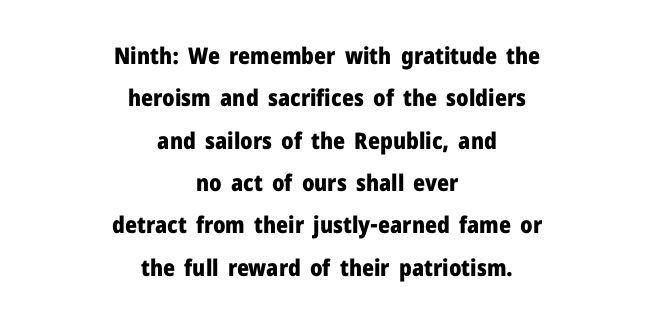
Q: Is the text bold? A: Yes.
Q: Is the text italic (slanted)? A: No, it is upright.
Q: Is the text underlined? A: No.
Q: How is the paragraph aligned? A: Centered.
Q: Is the spacing between letters normal or unusually wide? A: Normal.
